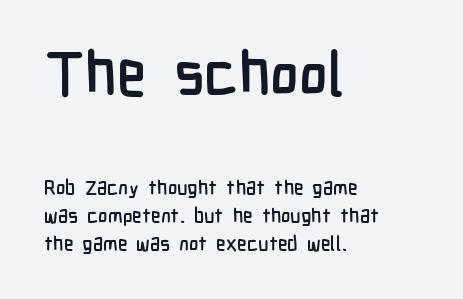
Q: Is the text italic (slanted)? A: No, it is upright.
Q: Is the typeface a serif or a sans-serif typeface? A: Sans-serif.
Q: Is the text underlined? A: No.
Q: How is the paragraph aligned? A: Left-aligned.
Q: Is the spacing between letters normal or unusually wide? A: Normal.
Q: Is the spacing between lines tight, normal or loose? A: Normal.
Q: Which block of text is set in a larger size, the first (top) or the second (bottom)? A: The first (top) one.
Q: Width (condensed, normal, or wide)? A: Condensed.
Q: Stroke contrast? A: Low.
Q: x-height? A: Medium.
Q: Monospaced? A: No.
